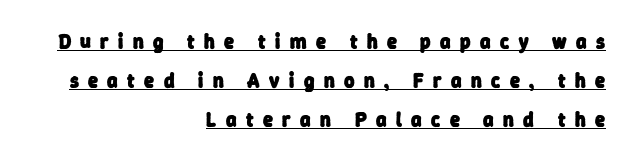
{"bold": "yes", "underline": "yes", "align": "right", "line_spacing": "loose", "line_spacing_ratio": 1.95, "letter_spacing": "wide", "letter_spacing_em": 0.47, "glyph_px": 20}
